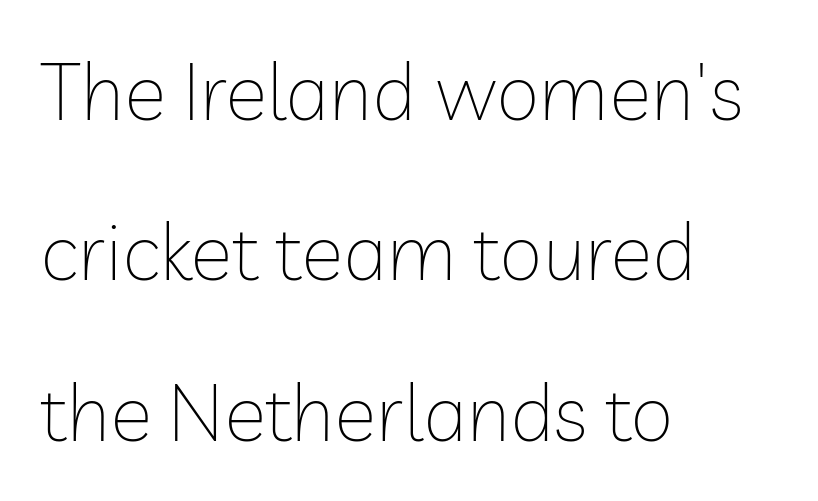
The letters advance in unequal steps, a hallmark of proportional type. The passage shown is typeset with a sans-serif family. Notice how the passage keeps a crisp vertical edge on the left only. Descender tails drop into unmarked territory. The rendering keeps characters at their native spacing. Think standard paragraph weight, or any step lighter than that.
